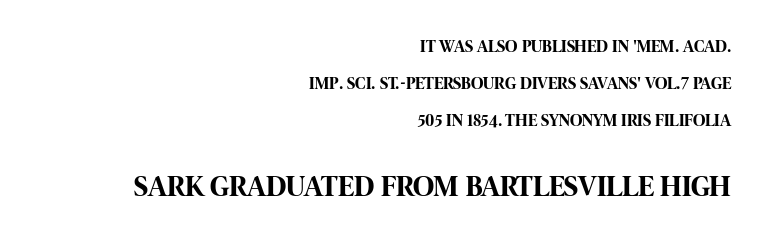
{"serif": "no", "italic": "no", "bold": "yes", "weight": "bold", "width": "condensed", "stroke_contrast": "high", "x_height": "large", "monospaced": "no", "underline": "no", "align": "right", "line_spacing": "loose", "line_spacing_ratio": 2.19, "letter_spacing": "normal", "letter_spacing_em": 0.0, "larger_block": "second", "size_ratio": 1.71, "glyph_px": 29}
